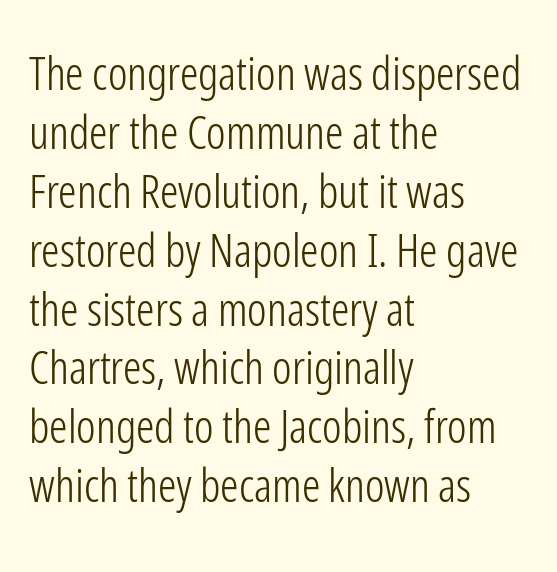
{"serif": "no", "italic": "no", "bold": "no", "weight": "light", "width": "condensed", "stroke_contrast": "low", "x_height": "medium", "monospaced": "no", "underline": "no", "align": "left", "line_spacing": "normal", "line_spacing_ratio": 1.28, "letter_spacing": "normal", "letter_spacing_em": 0.0, "glyph_px": 46}
